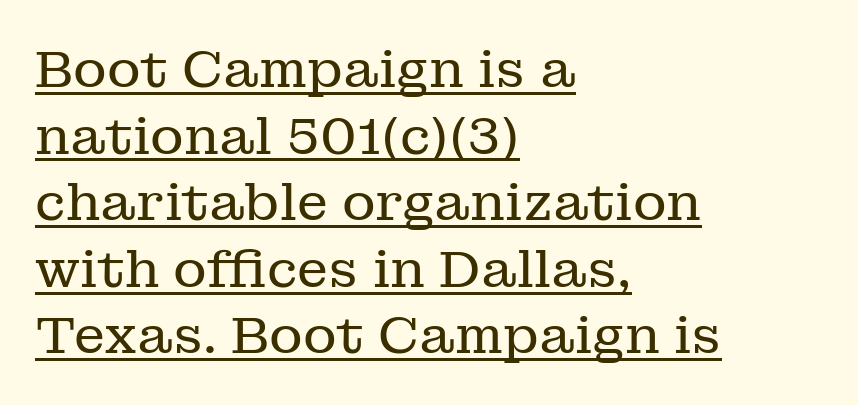
Q: Is the text bold? A: No.
Q: Is the text italic (slanted)? A: No, it is upright.
Q: Is the typeface a serif or a sans-serif typeface? A: Serif.
Q: Is the text underlined? A: Yes.
Q: How is the paragraph aligned? A: Left-aligned.
Q: Is the spacing between letters normal or unusually wide? A: Normal.
Q: Is the spacing between lines tight, normal or loose? A: Normal.
Q: Width (condensed, normal, or wide)? A: Normal.
Q: Stroke contrast? A: Low.
Q: x-height? A: Medium.
Q: Monospaced? A: No.
